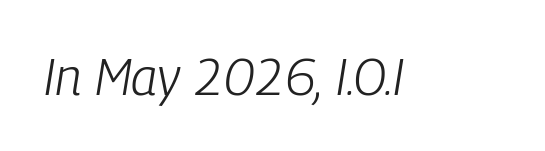
Q: Is the text bold? A: No.
Q: Is the text italic (slanted)? A: Yes, it leans right by about 9 degrees.
Q: Is the text underlined? A: No.
Q: Is the spacing between letters normal or unusually wide? A: Normal.
Q: Width (condensed, normal, or wide)? A: Condensed.
Q: Stroke contrast? A: Low.
Q: x-height? A: Medium.
Q: Monospaced? A: No.
